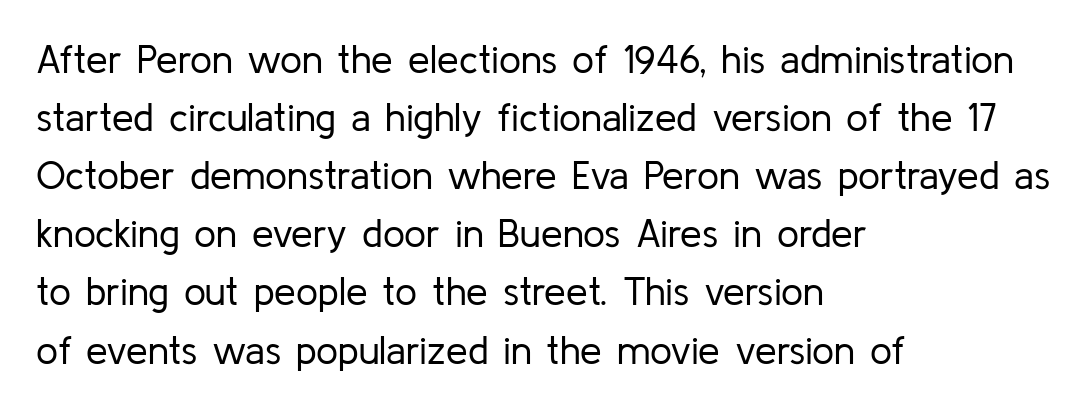
{"serif": "no", "italic": "no", "bold": "no", "weight": "regular", "width": "normal", "stroke_contrast": "low", "x_height": "medium", "monospaced": "no", "underline": "no", "align": "left", "line_spacing": "normal", "line_spacing_ratio": 1.49, "letter_spacing": "normal", "letter_spacing_em": 0.0, "glyph_px": 39}
